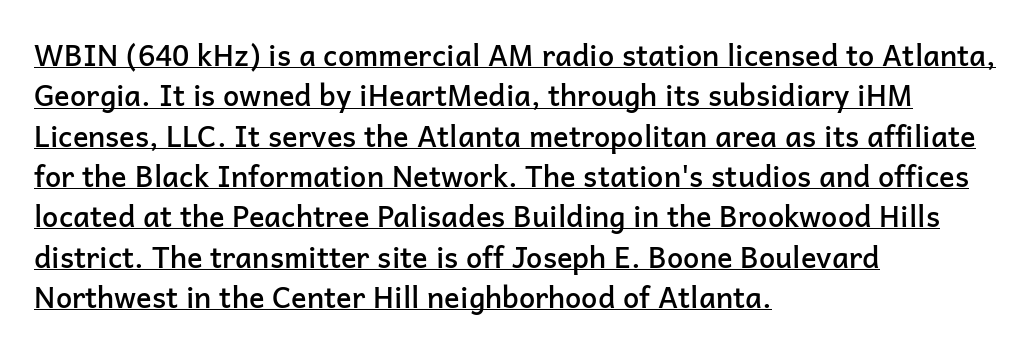
Q: Is the text bold? A: Semi-bold.
Q: Is the text italic (slanted)? A: No, it is upright.
Q: Is the typeface a serif or a sans-serif typeface? A: Sans-serif.
Q: Is the text underlined? A: Yes.
Q: How is the paragraph aligned? A: Left-aligned.
Q: Is the spacing between letters normal or unusually wide? A: Normal.
Q: Is the spacing between lines tight, normal or loose? A: Normal.
Q: Width (condensed, normal, or wide)? A: Normal.
Q: Stroke contrast? A: Low.
Q: x-height? A: Medium.
Q: Monospaced? A: No.
